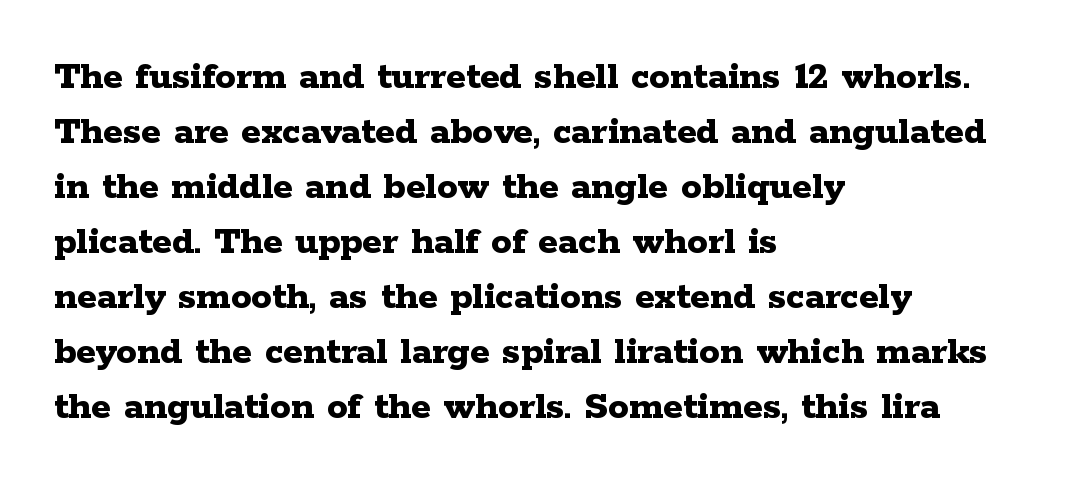
Q: Is the text bold? A: Yes.
Q: Is the text italic (slanted)? A: No, it is upright.
Q: Is the typeface a serif or a sans-serif typeface? A: Serif.
Q: Is the text underlined? A: No.
Q: How is the paragraph aligned? A: Left-aligned.
Q: Is the spacing between letters normal or unusually wide? A: Normal.
Q: Is the spacing between lines tight, normal or loose? A: Normal.
Q: Width (condensed, normal, or wide)? A: Wide.
Q: Stroke contrast? A: Low.
Q: x-height? A: Medium.
Q: Monospaced? A: No.
